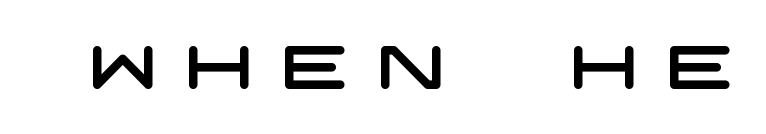
{"serif": "no", "width": "wide", "stroke_contrast": "low", "x_height": "large", "underline": "no", "letter_spacing": "wide", "letter_spacing_em": 0.47, "glyph_px": 60}
